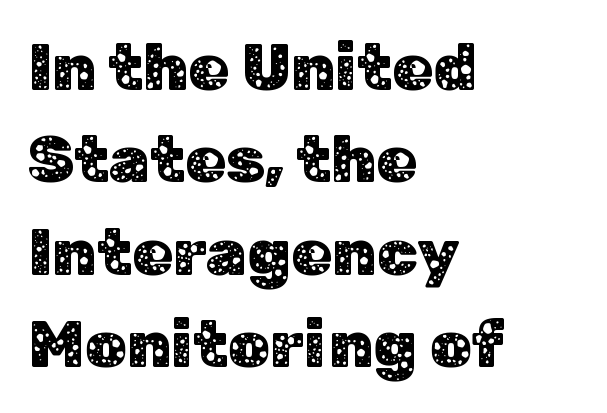
Standard letterfit; no display-style spreading of the glyphs. Descenders hang freely into open space. Leading: standard. The paragraph has a hard left edge and a soft right edge.
